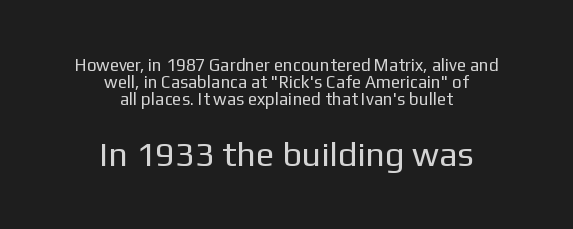
{"serif": "no", "italic": "no", "bold": "no", "weight": "regular", "width": "normal", "stroke_contrast": "low", "x_height": "medium", "monospaced": "no", "underline": "no", "align": "center", "line_spacing": "tight", "line_spacing_ratio": 1.01, "letter_spacing": "normal", "letter_spacing_em": 0.0, "larger_block": "second", "size_ratio": 2.0, "glyph_px": 34}
